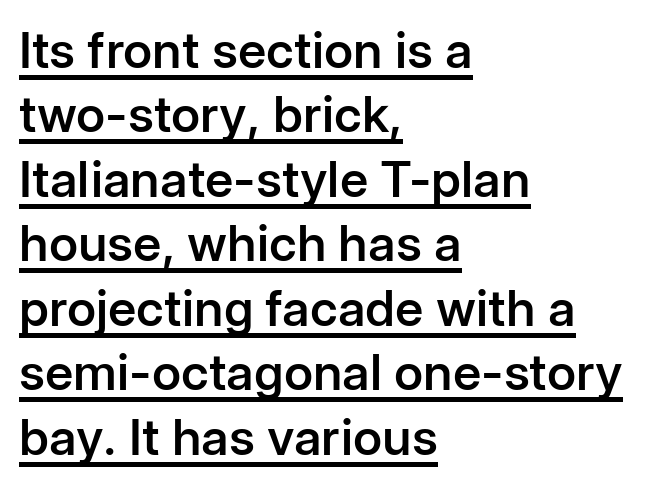
Beneath each row of characters lies a ruled line. The designer left line spacing at the default. These lines are composed in type without serifs. The strokes are fattened partway — semibold, not bold.
